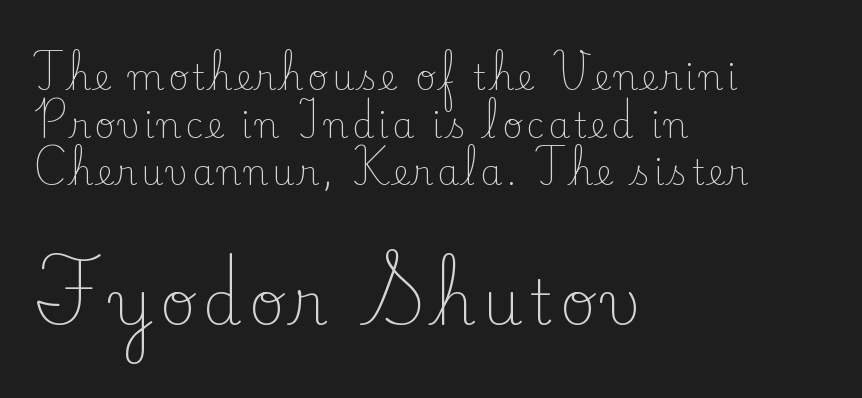
The image shows 62 px light serif type, upright; set left-aligned, normal line spacing (1.36x), not underlined; the second (bottom) block is 1.77x larger; low stroke contrast and a small x-height.
